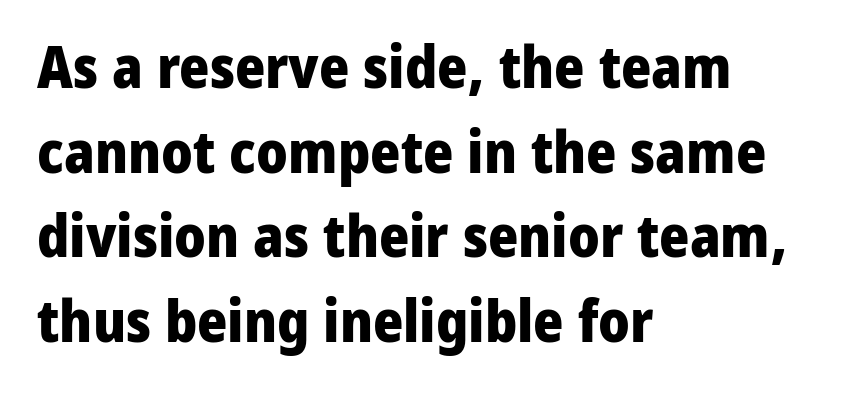
{"serif": "no", "italic": "no", "bold": "yes", "weight": "heavy", "width": "normal", "stroke_contrast": "low", "x_height": "medium", "monospaced": "no", "underline": "no", "align": "left", "line_spacing": "normal", "line_spacing_ratio": 1.46, "letter_spacing": "normal", "letter_spacing_em": 0.0, "glyph_px": 58}
